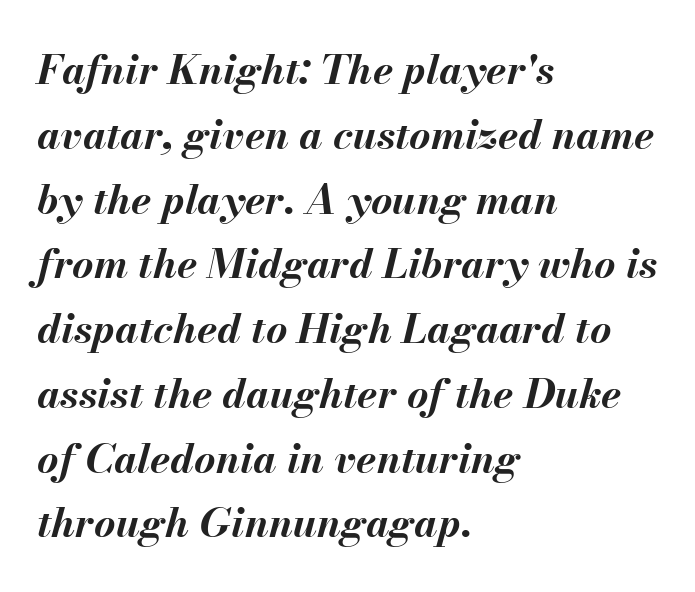
{"italic": "yes", "lean": "right", "slant_degrees": 13, "bold": "yes", "weight": "bold", "width": "normal", "stroke_contrast": "medium", "x_height": "small", "monospaced": "no", "underline": "no", "align": "left", "line_spacing": "normal", "line_spacing_ratio": 1.58, "letter_spacing": "normal", "letter_spacing_em": 0.0, "glyph_px": 41}
